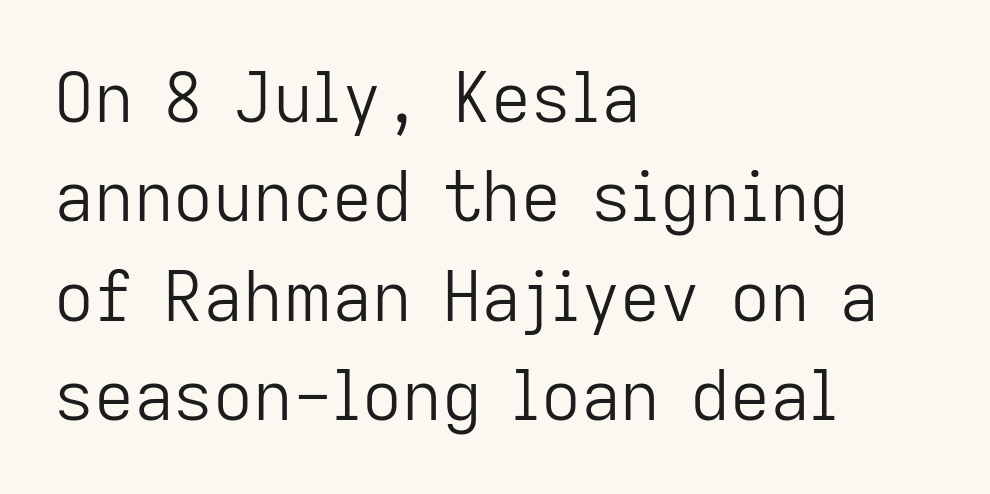
The image shows 69 px light sans-serif type, upright; set left-aligned, normal line spacing (1.44x), normal letter spacing, not underlined; low stroke contrast and a medium x-height.
